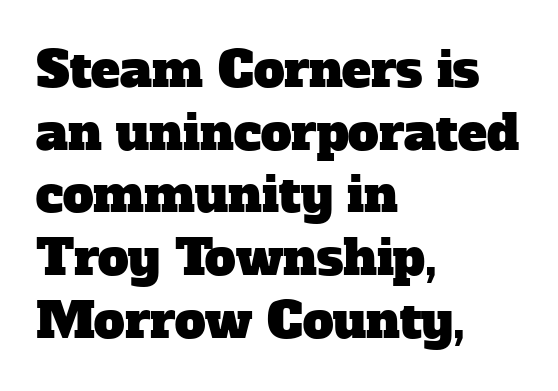
{"serif": "yes", "width": "normal", "stroke_contrast": "low", "x_height": "medium", "monospaced": "no", "underline": "no", "align": "left", "line_spacing": "normal", "line_spacing_ratio": 1.28, "letter_spacing": "normal", "letter_spacing_em": 0.0, "glyph_px": 49}
